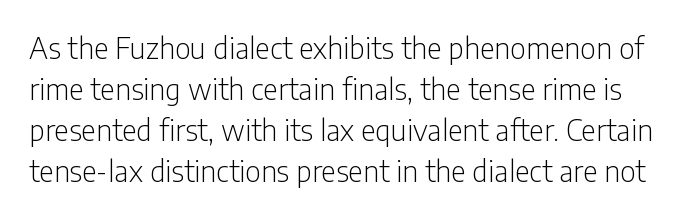
Vertical spacing — default. Posture: upright roman. The passage shown is typeset with a sans-serif family. Any mark beneath the type? The region is blank.
